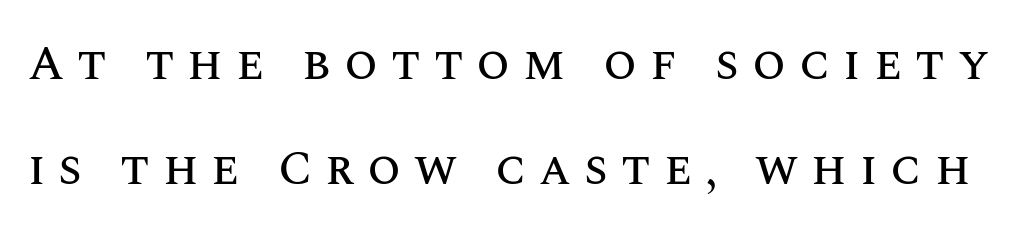
Q: Is the text italic (slanted)? A: No, it is upright.
Q: Is the text underlined? A: No.
Q: Is the spacing between letters normal or unusually wide? A: Unusually wide.
Q: Is the spacing between lines tight, normal or loose? A: Loose.
Q: Width (condensed, normal, or wide)? A: Normal.
Q: Stroke contrast? A: Medium.
Q: x-height? A: Large.
Q: Monospaced? A: No.
